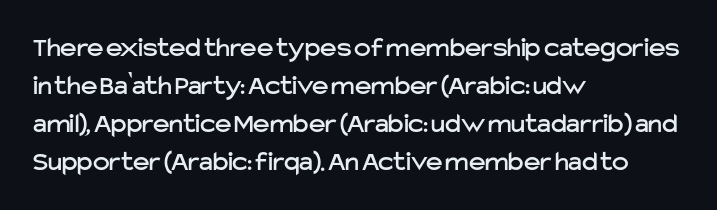
{"serif": "no", "italic": "no", "width": "normal", "stroke_contrast": "low", "x_height": "medium", "monospaced": "no", "underline": "no", "align": "left", "line_spacing": "normal", "line_spacing_ratio": 1.36, "letter_spacing": "normal", "letter_spacing_em": 0.0, "glyph_px": 28}
